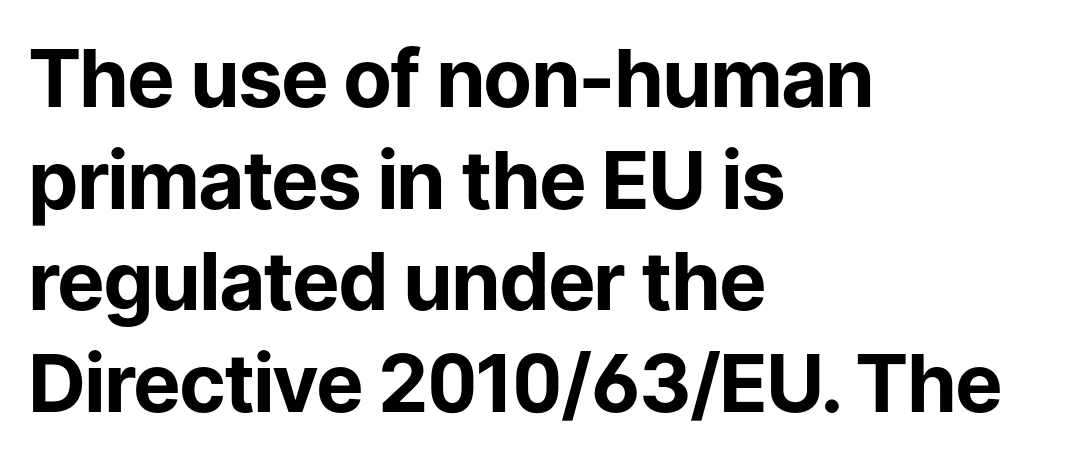
The image shows 80 px bold sans-serif type, upright; set left-aligned, normal line spacing (1.27x), normal letter spacing, not underlined; low stroke contrast and a medium x-height.
